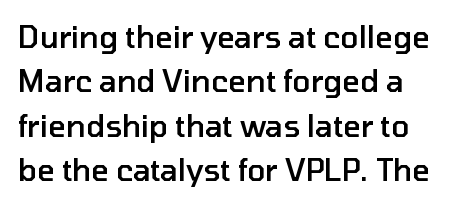
The rows are spaced the way most documents space them. A bit beefed up — I'd call it semibold rather than bold. Descender tails drop into unmarked territory. A typesetter would call this proportional, since set widths differ per character. Nobody touched the tracking dial on this one.
